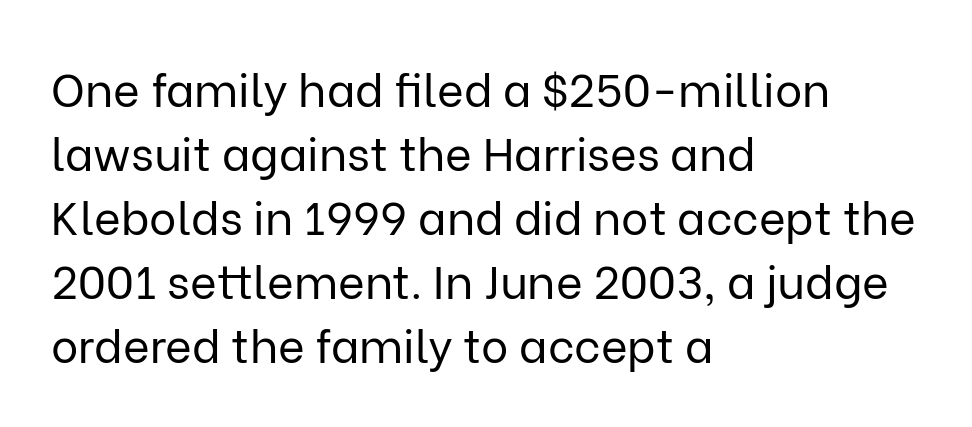
{"serif": "no", "italic": "no", "bold": "no", "weight": "regular", "width": "normal", "stroke_contrast": "low", "x_height": "medium", "monospaced": "no", "underline": "no", "align": "left", "line_spacing": "normal", "line_spacing_ratio": 1.39, "letter_spacing": "normal", "letter_spacing_em": 0.0, "glyph_px": 46}
